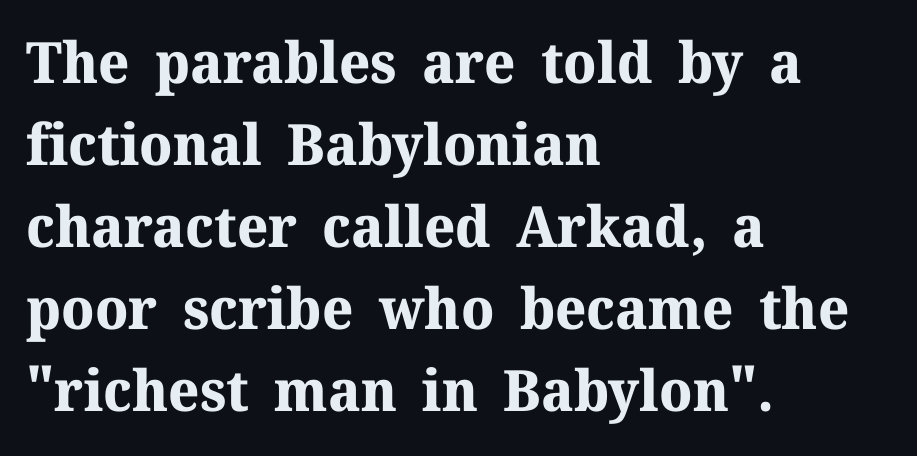
Q: Is the text bold? A: Yes.
Q: Is the text italic (slanted)? A: No, it is upright.
Q: Is the typeface a serif or a sans-serif typeface? A: Serif.
Q: Is the text underlined? A: No.
Q: How is the paragraph aligned? A: Left-aligned.
Q: Is the spacing between letters normal or unusually wide? A: Normal.
Q: Is the spacing between lines tight, normal or loose? A: Normal.
Q: Width (condensed, normal, or wide)? A: Normal.
Q: Stroke contrast? A: Medium.
Q: x-height? A: Medium.
Q: Monospaced? A: No.
